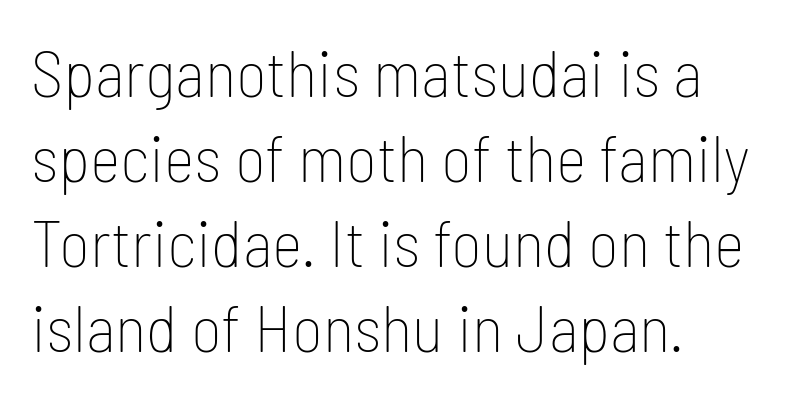
Rows of type keep a routine distance in the vertical direction. Unlike a traditional serif, this face leaves its strokes unadorned. Character widths vary here, with narrow letters taking less room than wide ones. Vertical strokes here are truly vertical. The line texture is even and compact thanks to regular tracking. A student would call this left alignment; a typographer would say flush left, rag right.
